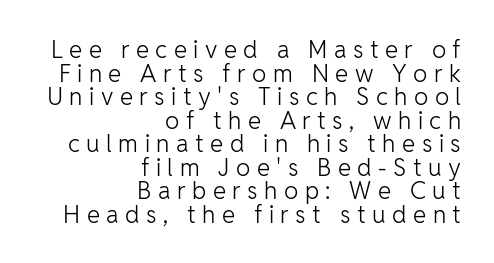
The image shows 24 px text type, upright; set right-aligned, tight line spacing (0.98x), unusually wide letter spacing (+0.27 em), not underlined.
